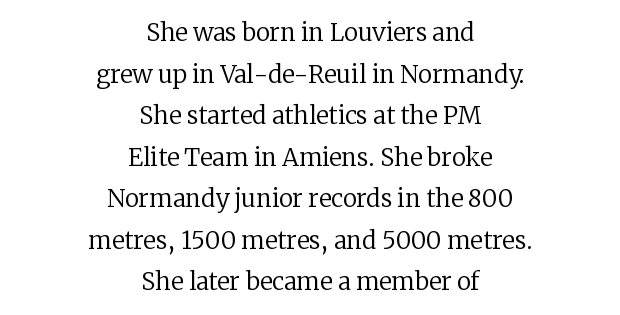
The letterforms sit at book weight or below. Layout note: lines centered. The passage shown has conventional tracking throughout. This is the regular roman posture of the typeface. The space beneath each line is pristine and unruled.
